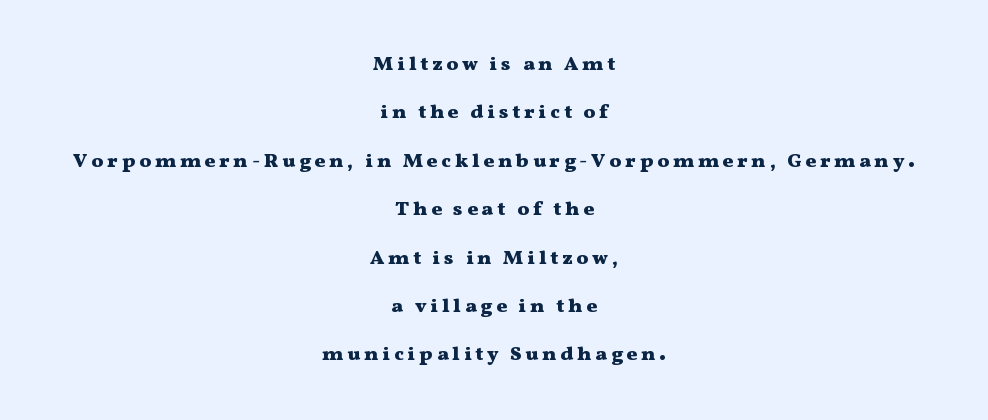
The image shows 20 px bold type, upright; set centered, loose line spacing (2.42x), not underlined.
